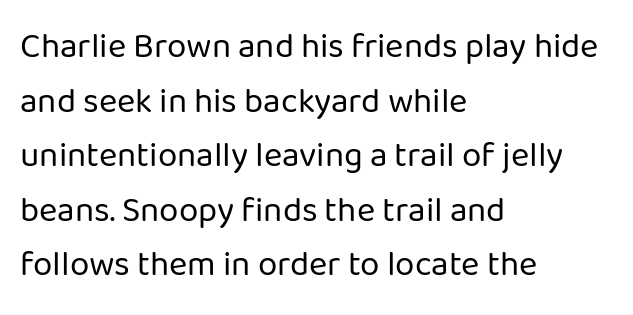
Notice how the passage keeps a crisp vertical edge on the left only. Ordinary non-slanted type is in use. The strokes carry an ordinary text weight at most. The foot of each line stays bare and open.
